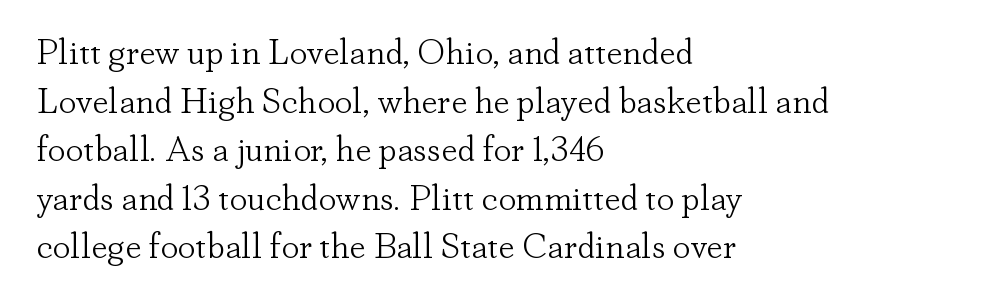
Q: Is the text bold? A: No.
Q: Is the text italic (slanted)? A: No, it is upright.
Q: Is the typeface a serif or a sans-serif typeface? A: Serif.
Q: Is the text underlined? A: No.
Q: How is the paragraph aligned? A: Left-aligned.
Q: Is the spacing between letters normal or unusually wide? A: Normal.
Q: Is the spacing between lines tight, normal or loose? A: Normal.
Q: Width (condensed, normal, or wide)? A: Normal.
Q: Stroke contrast? A: Low.
Q: x-height? A: Small.
Q: Monospaced? A: No.
